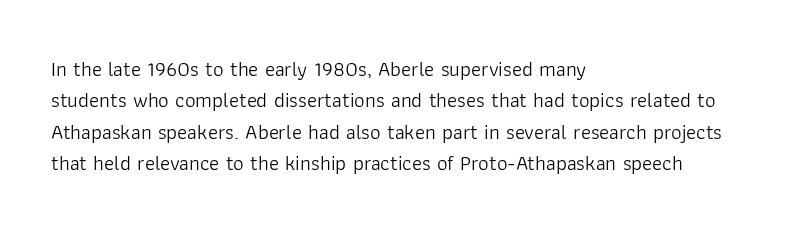
The image shows 21 px text type, upright; set left-aligned, normal line spacing (1.49x), normal letter spacing, not underlined.
